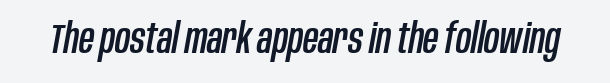
The image shows 42 px condensed type, italic (leaning right); set normal letter spacing, not underlined; low stroke contrast and a large x-height.
